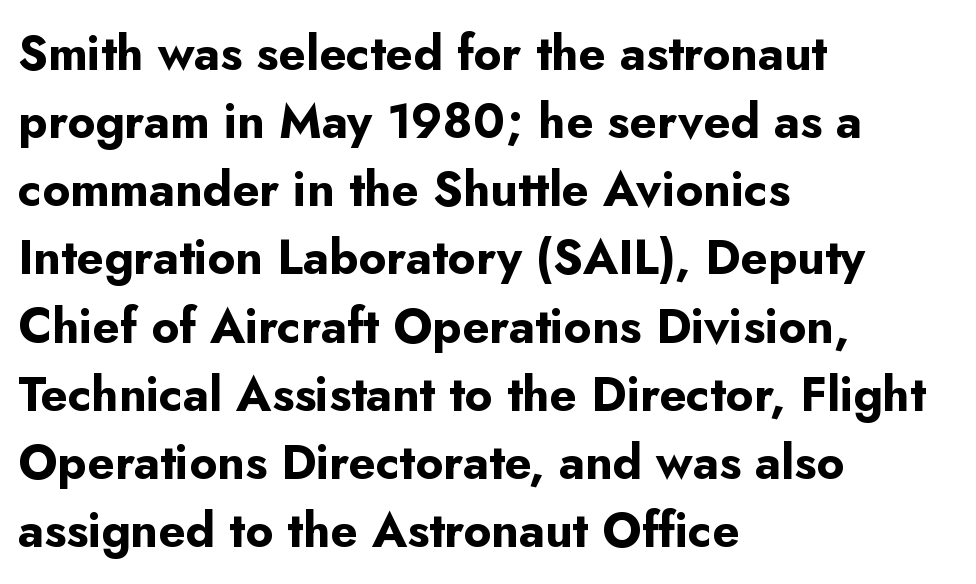
The image shows 48 px bold sans-serif type, upright; set left-aligned, normal line spacing (1.42x), normal letter spacing, not underlined; low stroke contrast and a small x-height.
